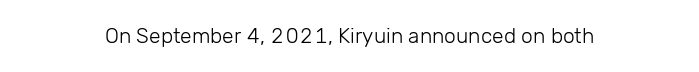
The passage shown is not underscored anywhere. The font's upright variant was chosen for this text. Stems here are at most as thick as an everyday book face. Observe the ordinary spacing: letters are neighbours, not strangers.
